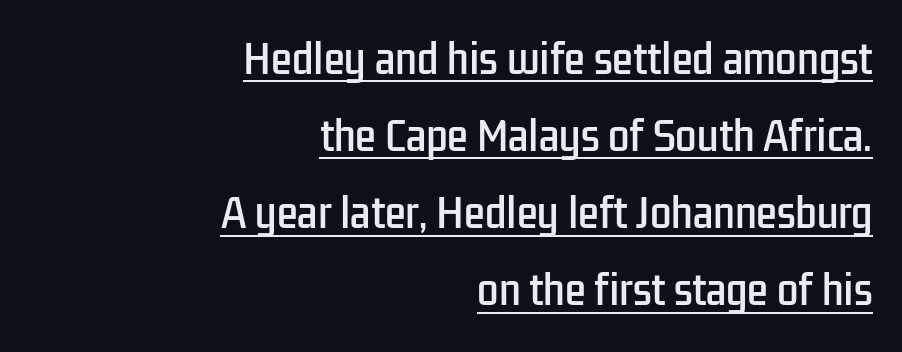
A continuous stroke trails under the words, as in a hyperlink. Which margin do the lines hug? The right one — the left edge is uneven. How are the letters spaced? Ordinarily, with no added tracking. A typesetter would label this face a sans. The block of text is sparse from top to bottom, with ample space between rows. Italic: no, the glyphs are upright roman.
